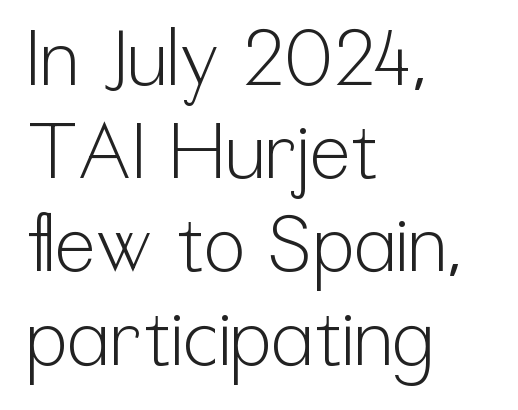
Q: Is the text bold? A: No.
Q: Is the text italic (slanted)? A: No, it is upright.
Q: Is the typeface a serif or a sans-serif typeface? A: Sans-serif.
Q: Is the text underlined? A: No.
Q: How is the paragraph aligned? A: Left-aligned.
Q: Is the spacing between letters normal or unusually wide? A: Normal.
Q: Width (condensed, normal, or wide)? A: Condensed.
Q: Stroke contrast? A: Low.
Q: x-height? A: Medium.
Q: Monospaced? A: No.
